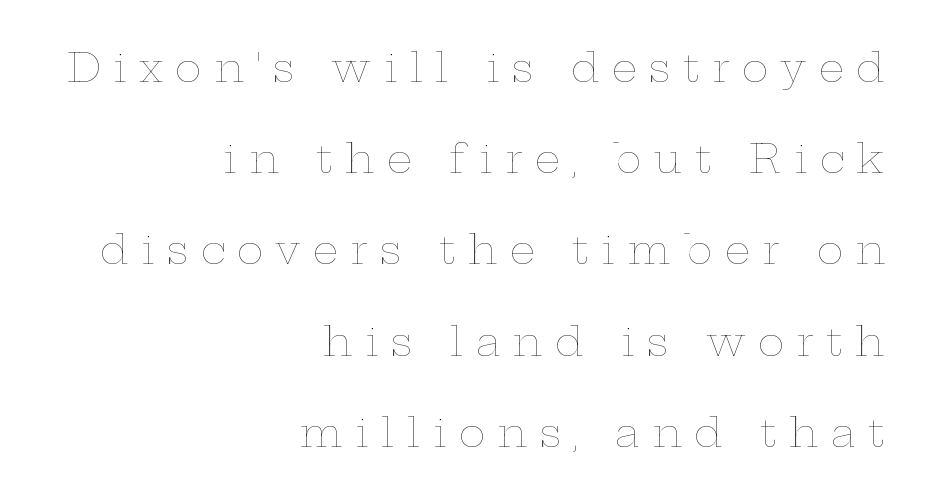
Q: Is the text bold? A: No.
Q: Is the text italic (slanted)? A: No, it is upright.
Q: Is the text underlined? A: No.
Q: How is the paragraph aligned? A: Right-aligned.
Q: Is the spacing between letters normal or unusually wide? A: Unusually wide.
Q: Is the spacing between lines tight, normal or loose? A: Loose.
Q: Width (condensed, normal, or wide)? A: Wide.
Q: Stroke contrast? A: Low.
Q: x-height? A: Medium.
Q: Monospaced? A: No.
